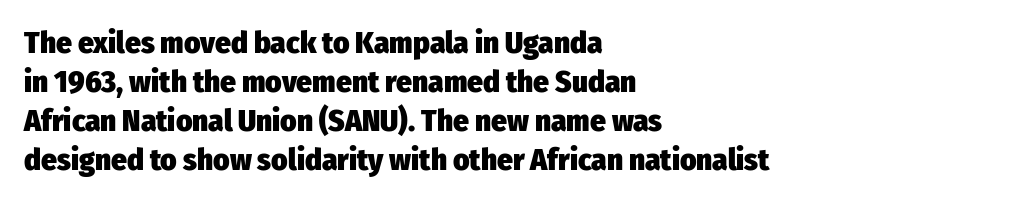
The image shows 31 px heavy, condensed sans-serif type, upright; set left-aligned, normal line spacing (1.26x), normal letter spacing, not underlined; low stroke contrast and a medium x-height.
